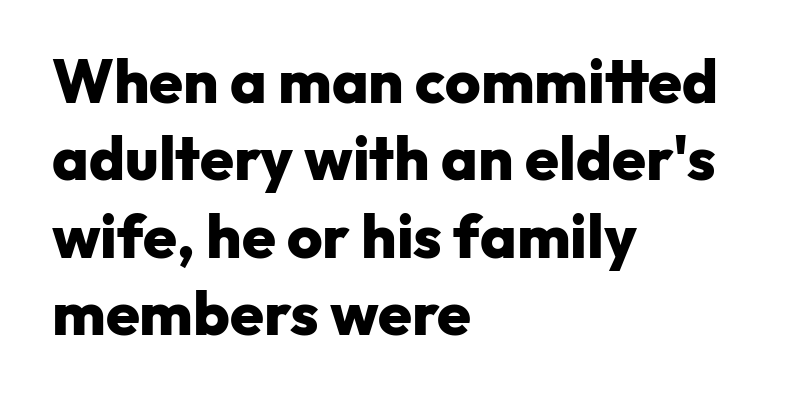
The image shows 61 px heavy sans-serif type, upright; set left-aligned, normal line spacing (1.27x), normal letter spacing, not underlined; low stroke contrast and a medium x-height.
